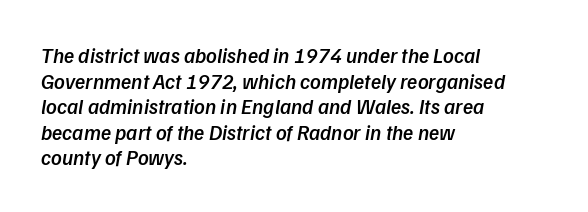
{"bold": "semi", "underline": "no", "align": "left", "line_spacing_ratio": 1.22, "letter_spacing": "normal", "letter_spacing_em": 0.0, "glyph_px": 21}
